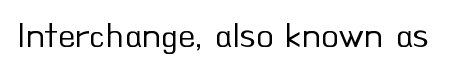
The image shows 36 px regular-weight sans-serif type, upright; set normal letter spacing, not underlined; low stroke contrast and a small x-height.
